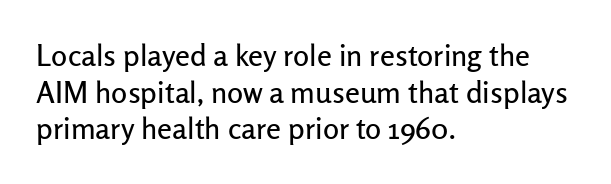
Has an underline been added? It has not. In CSS terms this would be text-align: left. Ascenders rise straight up at ninety degrees. A typesetter would call this proportional, since set widths differ per character.
